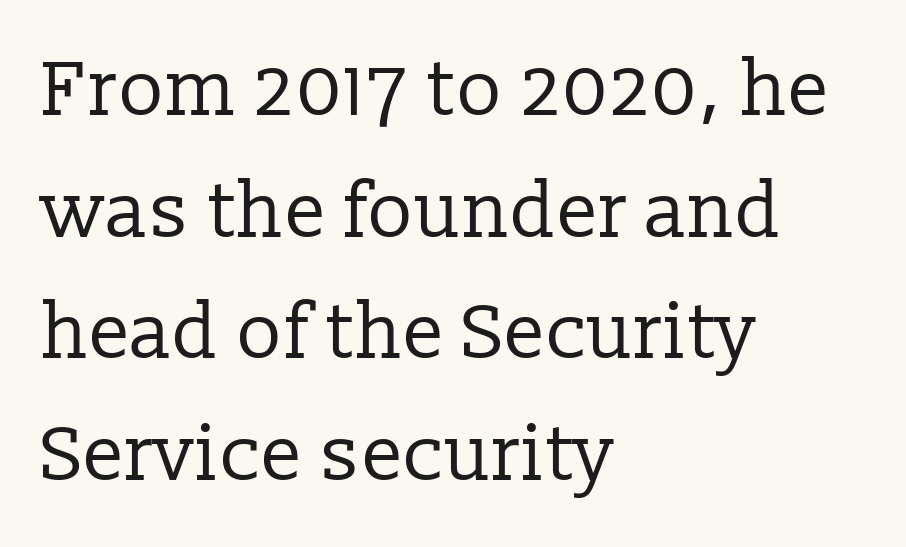
These lines are composed in type with serifs. The letters advance in unequal steps, a hallmark of proportional type. The passage shown has conventional tracking throughout. The passage shown stacks its lines at a standard gap. Is the type heavy? It reads as light-to-regular instead. Designer's note — italics off, roman on.
